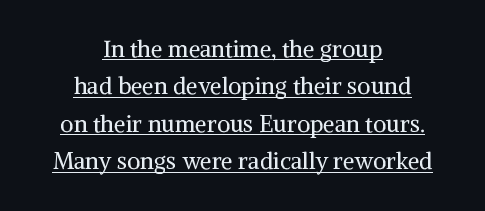
Q: Is the text bold? A: No.
Q: Is the text italic (slanted)? A: No, it is upright.
Q: Is the text underlined? A: Yes.
Q: How is the paragraph aligned? A: Centered.
Q: Is the spacing between letters normal or unusually wide? A: Normal.
Q: Is the spacing between lines tight, normal or loose? A: Normal.
